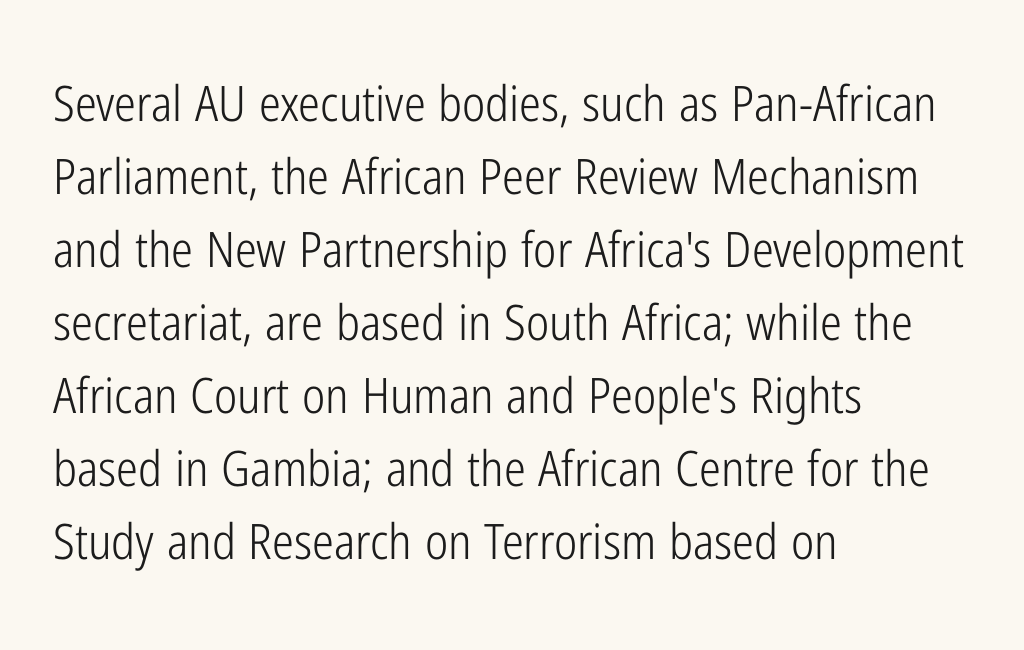
Q: Is the text bold? A: No.
Q: Is the text italic (slanted)? A: No, it is upright.
Q: Is the typeface a serif or a sans-serif typeface? A: Sans-serif.
Q: Is the text underlined? A: No.
Q: How is the paragraph aligned? A: Left-aligned.
Q: Is the spacing between letters normal or unusually wide? A: Normal.
Q: Is the spacing between lines tight, normal or loose? A: Normal.
Q: Width (condensed, normal, or wide)? A: Condensed.
Q: Stroke contrast? A: Low.
Q: x-height? A: Medium.
Q: Monospaced? A: No.
